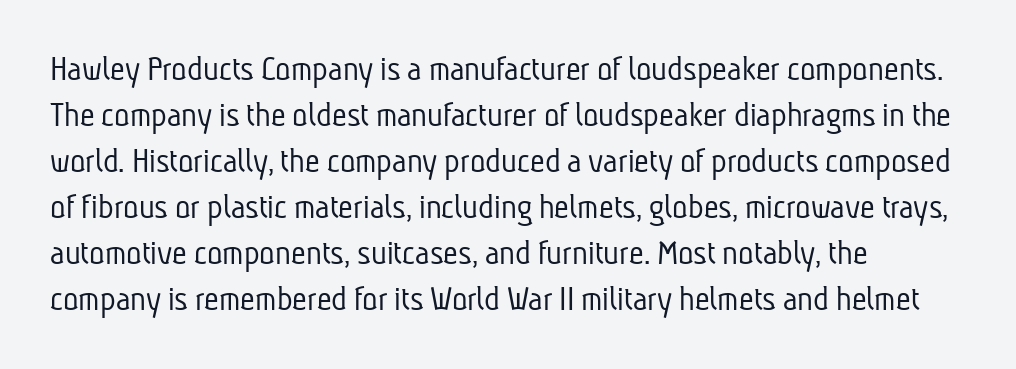
{"serif": "no", "bold": "no", "weight": "light", "width": "condensed", "stroke_contrast": "low", "x_height": "medium", "monospaced": "no", "underline": "no", "align": "left", "line_spacing": "normal", "line_spacing_ratio": 1.28, "letter_spacing": "normal", "letter_spacing_em": 0.0, "glyph_px": 36}
